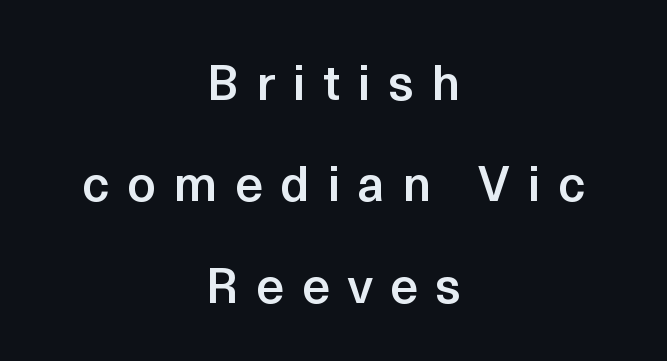
{"serif": "no", "italic": "no", "bold": "semi", "weight": "semibold", "width": "normal", "x_height": "medium", "monospaced": "no", "underline": "no", "align": "center", "line_spacing": "loose", "line_spacing_ratio": 2.03, "letter_spacing": "wide", "letter_spacing_em": 0.35, "glyph_px": 50}
